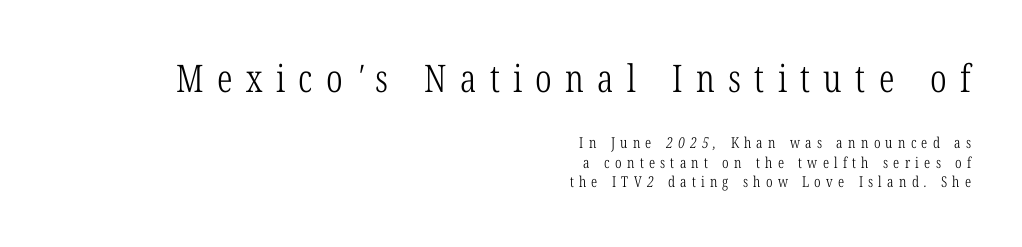
Q: Is the text bold? A: No.
Q: Is the typeface a serif or a sans-serif typeface? A: Serif.
Q: Is the text underlined? A: No.
Q: How is the paragraph aligned? A: Right-aligned.
Q: Is the spacing between letters normal or unusually wide? A: Unusually wide.
Q: Is the spacing between lines tight, normal or loose? A: Normal.
Q: Which block of text is set in a larger size, the first (top) or the second (bottom)? A: The first (top) one.
Q: Width (condensed, normal, or wide)? A: Condensed.
Q: Stroke contrast? A: Low.
Q: x-height? A: Medium.
Q: Monospaced? A: No.
